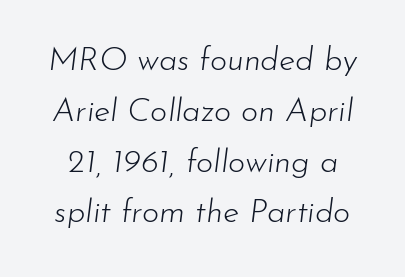
The image shows 33 px light type, italic (leaning right); set normal line spacing (1.54x), normal letter spacing, not underlined; low stroke contrast and a small x-height.
